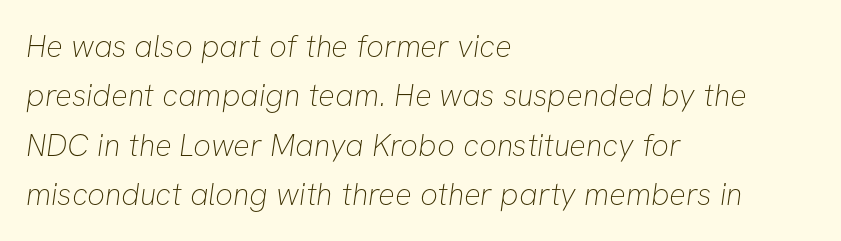
The image shows 31 px thin sans-serif type; set left-aligned, normal line spacing (1.59x), normal letter spacing, not underlined; low stroke contrast and a medium x-height.
